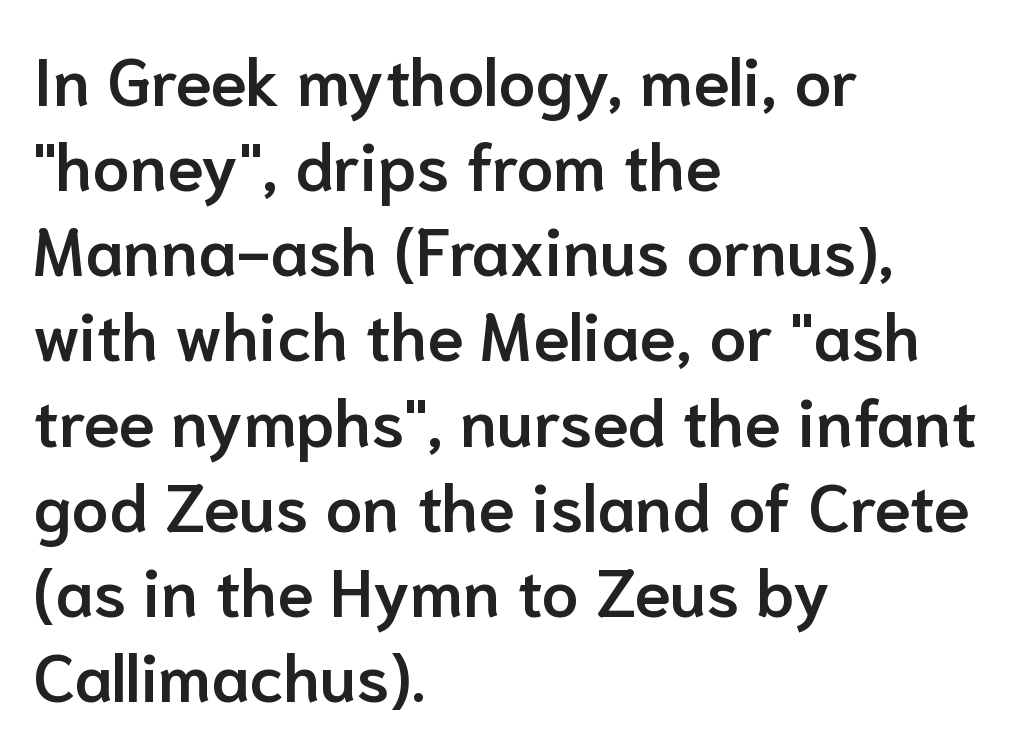
Nope, not italic — everything's standing straight. The space beneath each line is pristine and unruled. This sample is left-justified, so line endings fall wherever the words run out. As a designer I'd log this as weight 600, semibold. Whoever set this chose a conventional vertical rhythm.
